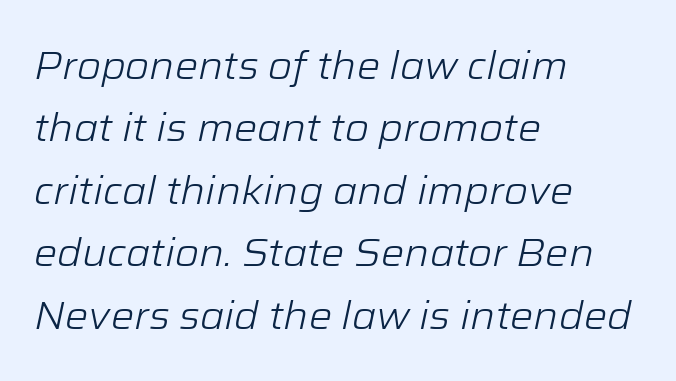
{"italic": "yes", "lean": "right", "slant_degrees": 12, "bold": "no", "weight": "light", "width": "normal", "stroke_contrast": "low", "x_height": "medium", "monospaced": "no", "underline": "no", "align": "left", "line_spacing": "normal", "line_spacing_ratio": 1.6, "letter_spacing": "normal", "letter_spacing_em": 0.0, "glyph_px": 39}
